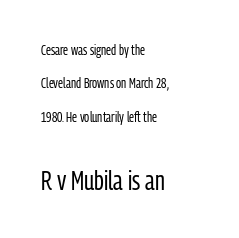
{"italic": "no", "bold": "no", "underline": "no", "align": "left", "line_spacing": "loose", "line_spacing_ratio": 2.38, "letter_spacing": "normal", "letter_spacing_em": 0.0, "larger_block": "second", "size_ratio": 1.93, "glyph_px": 27}
